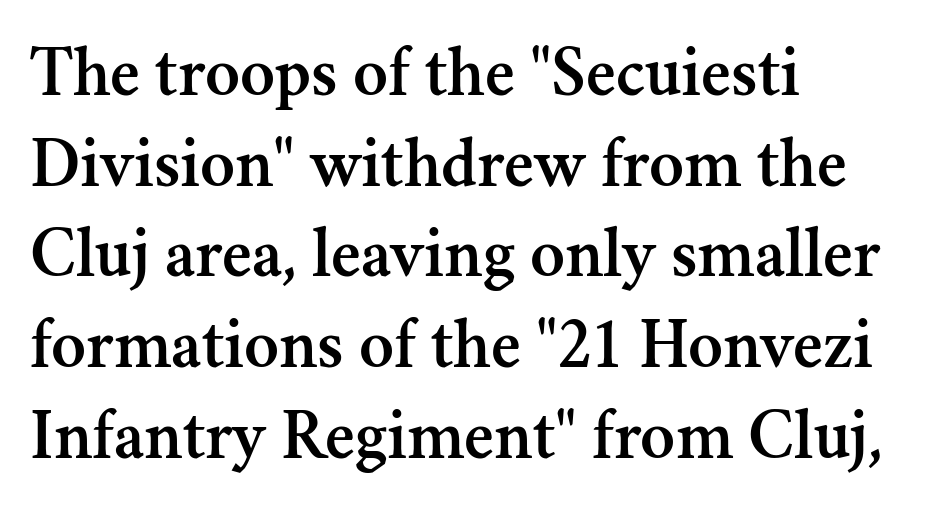
{"serif": "yes", "italic": "no", "width": "normal", "stroke_contrast": "medium", "x_height": "small", "monospaced": "no", "underline": "no", "align": "left", "line_spacing": "normal", "line_spacing_ratio": 1.26, "letter_spacing": "normal", "letter_spacing_em": 0.0, "glyph_px": 72}
